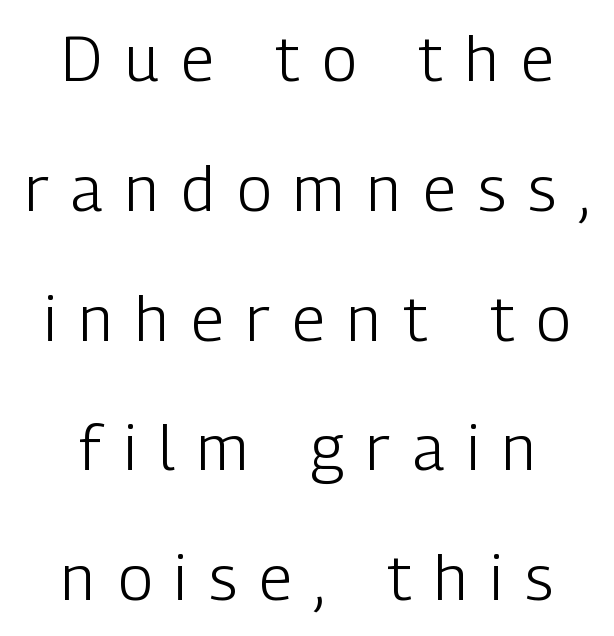
Q: Is the text bold? A: No.
Q: Is the text italic (slanted)? A: No, it is upright.
Q: Is the typeface a serif or a sans-serif typeface? A: Sans-serif.
Q: Is the text underlined? A: No.
Q: Is the spacing between letters normal or unusually wide? A: Unusually wide.
Q: Is the spacing between lines tight, normal or loose? A: Loose.
Q: Width (condensed, normal, or wide)? A: Condensed.
Q: Stroke contrast? A: Low.
Q: x-height? A: Medium.
Q: Monospaced? A: No.
